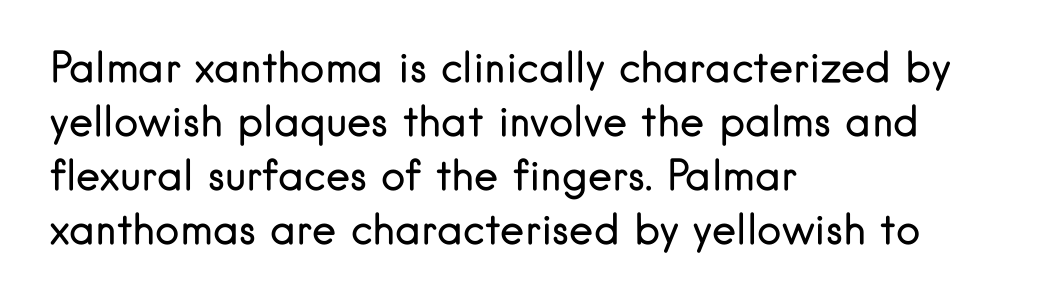
Q: Is the text bold? A: No.
Q: Is the text italic (slanted)? A: No, it is upright.
Q: Is the typeface a serif or a sans-serif typeface? A: Sans-serif.
Q: Is the text underlined? A: No.
Q: How is the paragraph aligned? A: Left-aligned.
Q: Is the spacing between letters normal or unusually wide? A: Normal.
Q: Is the spacing between lines tight, normal or loose? A: Normal.
Q: Width (condensed, normal, or wide)? A: Normal.
Q: Stroke contrast? A: Low.
Q: x-height? A: Small.
Q: Monospaced? A: No.
